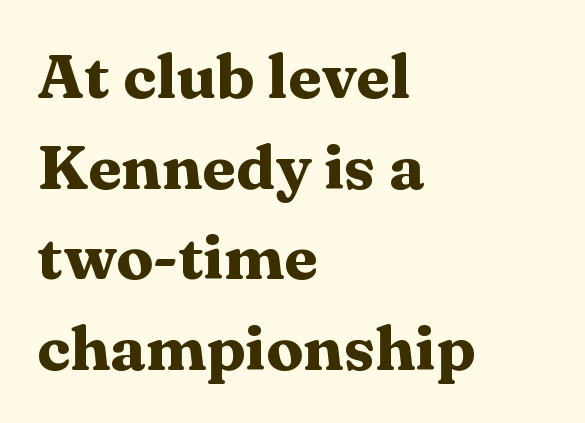
The image shows 62 px heavy, wide serif type, upright; set left-aligned, normal line spacing (1.46x), normal letter spacing, not underlined; medium stroke contrast and a medium x-height.
